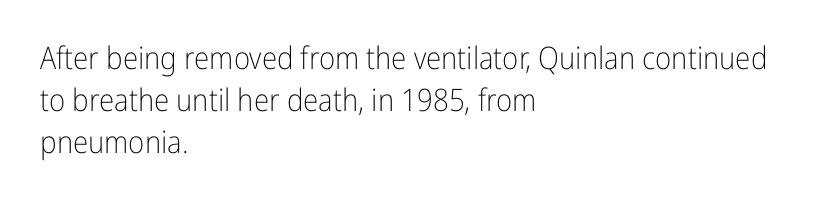
{"serif": "no", "italic": "no", "bold": "no", "weight": "light", "width": "condensed", "stroke_contrast": "low", "x_height": "medium", "monospaced": "no", "underline": "no", "align": "left", "line_spacing": "normal", "line_spacing_ratio": 1.35, "letter_spacing": "normal", "letter_spacing_em": 0.0, "glyph_px": 31}
